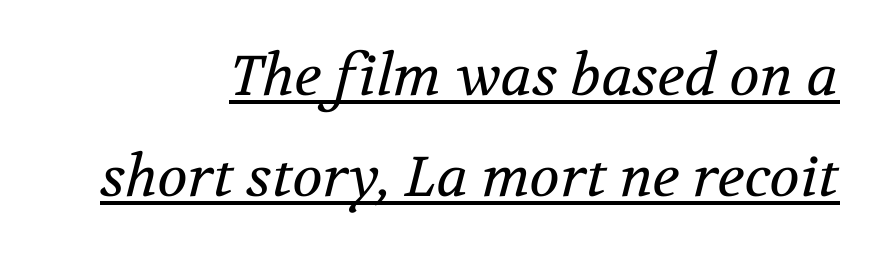
The image shows 56 px regular-weight serif type, italic (leaning right); set right-aligned, line spacing 1.81x, normal letter spacing, underlined; medium stroke contrast and a medium x-height.
